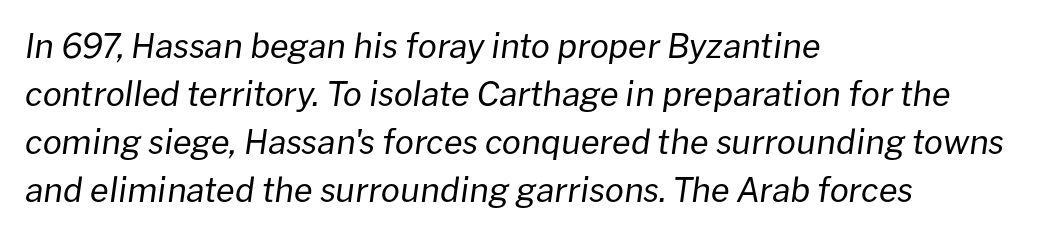
Q: Is the text bold? A: No.
Q: Is the text italic (slanted)? A: Yes, it leans right by about 8 degrees.
Q: Is the text underlined? A: No.
Q: How is the paragraph aligned? A: Left-aligned.
Q: Is the spacing between letters normal or unusually wide? A: Normal.
Q: Is the spacing between lines tight, normal or loose? A: Normal.
Q: Width (condensed, normal, or wide)? A: Normal.
Q: Stroke contrast? A: Low.
Q: x-height? A: Medium.
Q: Monospaced? A: No.
